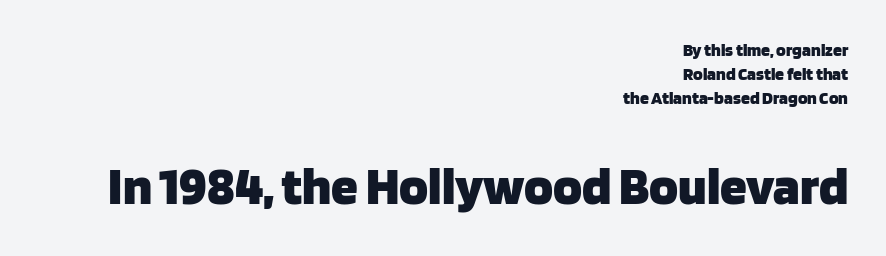
The designer left line spacing at the default. The glyphs in this specimen are sans serif. You get the small type first, then a jump to larger type. Honestly, there is no underline to notice here at all. The gaps between neighbouring characters are ordinary and unremarkable.
